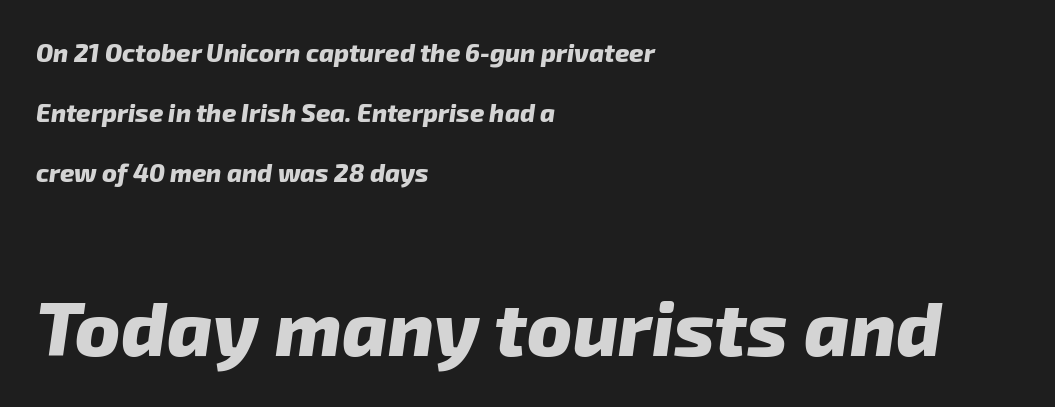
The image shows 76 px heavy sans-serif type; set left-aligned, loose line spacing (2.41x), normal letter spacing, not underlined; the second (bottom) block is 3.04x larger; low stroke contrast and a medium x-height.
